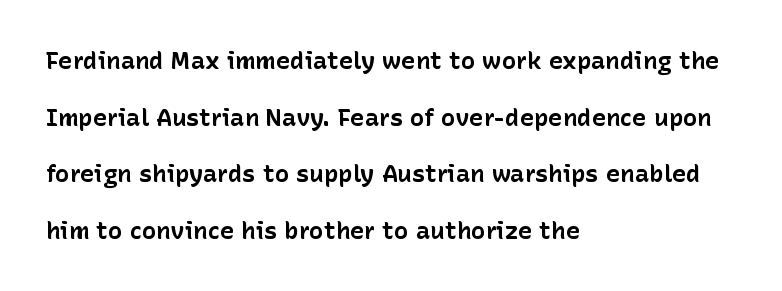
{"italic": "no", "bold": "yes", "underline": "no", "align": "left", "line_spacing": "loose", "line_spacing_ratio": 2.36, "letter_spacing": "normal", "letter_spacing_em": 0.0, "glyph_px": 24}
